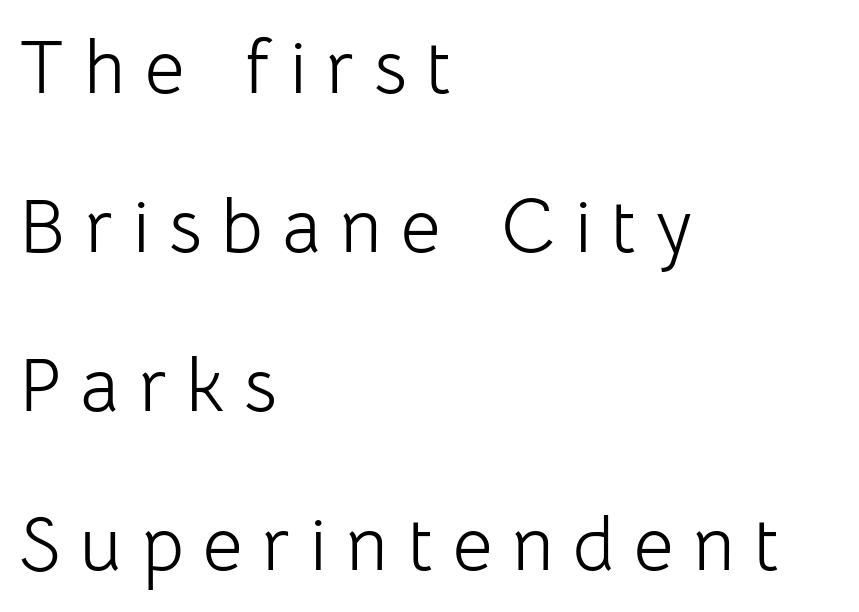
Regarding serifs, this sample does without them. It's the straight-up-and-down kind of type. One-word summary of the alignment: left. The letters look calm and open, with moderate or lighter stems. A great deal of white space separates one row of letters from the next. Plain, unruled lines of type.
